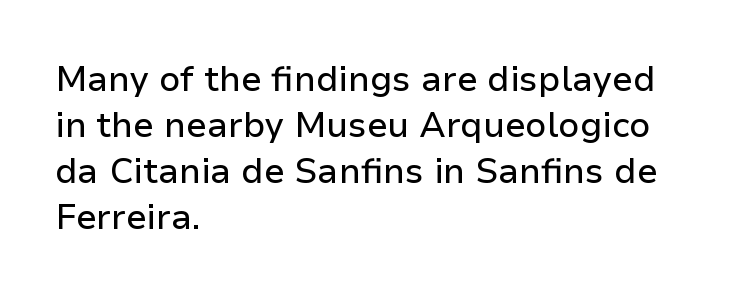
Q: Is the text italic (slanted)? A: No, it is upright.
Q: Is the typeface a serif or a sans-serif typeface? A: Sans-serif.
Q: Is the text underlined? A: No.
Q: How is the paragraph aligned? A: Left-aligned.
Q: Is the spacing between letters normal or unusually wide? A: Normal.
Q: Is the spacing between lines tight, normal or loose? A: Normal.
Q: Width (condensed, normal, or wide)? A: Normal.
Q: Stroke contrast? A: Low.
Q: x-height? A: Medium.
Q: Monospaced? A: No.
